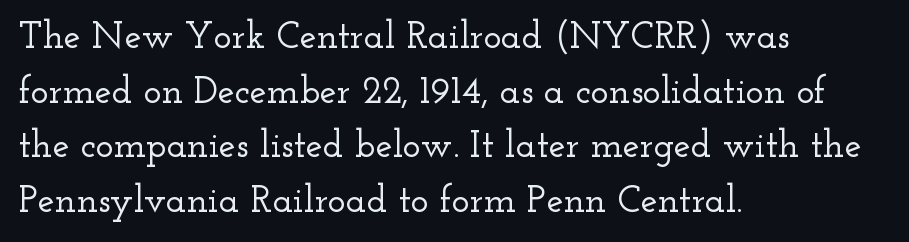
Q: Is the text italic (slanted)? A: No, it is upright.
Q: Is the typeface a serif or a sans-serif typeface? A: Serif.
Q: Is the text underlined? A: No.
Q: How is the paragraph aligned? A: Left-aligned.
Q: Is the spacing between letters normal or unusually wide? A: Normal.
Q: Is the spacing between lines tight, normal or loose? A: Normal.
Q: Width (condensed, normal, or wide)? A: Wide.
Q: Stroke contrast? A: Low.
Q: x-height? A: Small.
Q: Monospaced? A: No.
